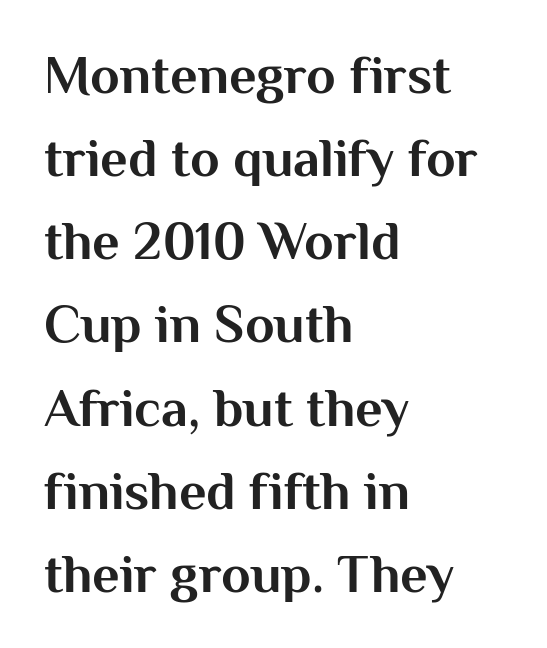
The image shows 54 px bold sans-serif type, upright; set left-aligned, normal line spacing (1.54x), normal letter spacing, not underlined; medium stroke contrast and a medium x-height.
